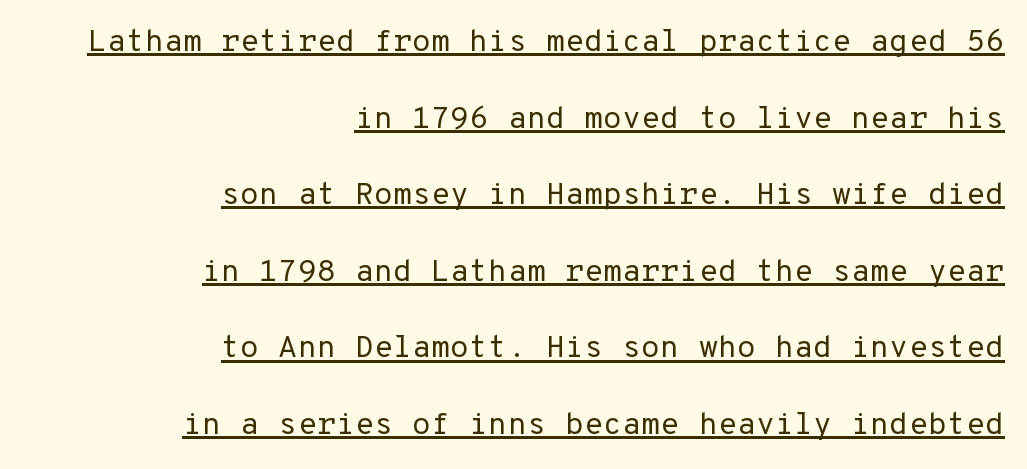
Ink coverage per letter is moderate at most. Letter spacing: default. Notice the wide empty band between every row — that's loose leading. In CSS terms this would be text-align: right. This is sans-serif lettering, the kind often seen on screens and signage. The letters stand straight up with perfectly vertical stems.
